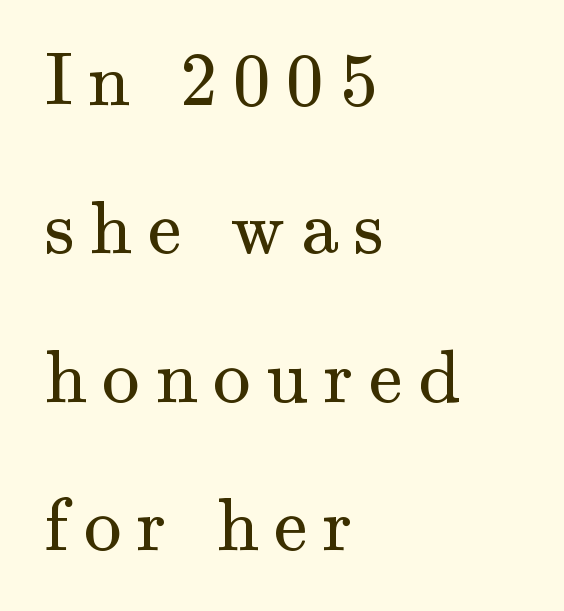
{"serif": "yes", "italic": "no", "bold": "no", "weight": "regular", "width": "normal", "stroke_contrast": "medium", "x_height": "small", "monospaced": "no", "underline": "no", "align": "left", "line_spacing": "loose", "line_spacing_ratio": 1.98, "letter_spacing": "wide", "letter_spacing_em": 0.21, "glyph_px": 75}
